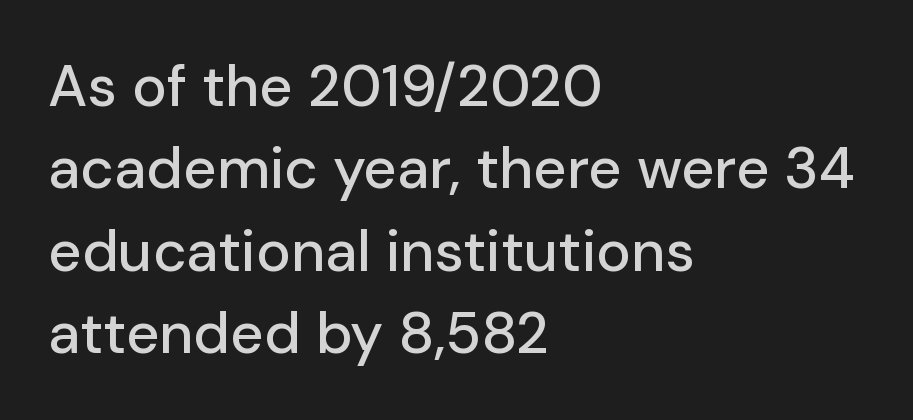
The image shows 58 px sans-serif type, upright; set left-aligned, normal line spacing (1.42x), normal letter spacing, not underlined; low stroke contrast and a medium x-height.
